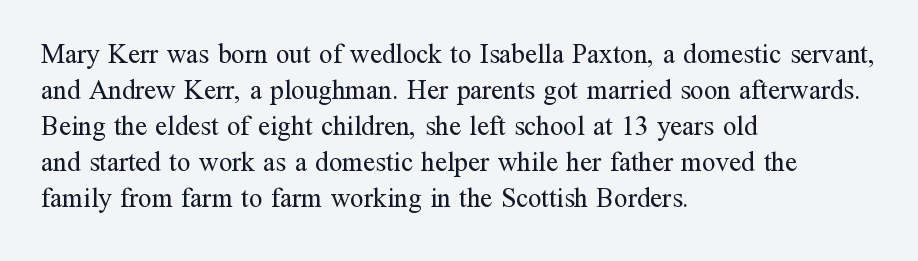
Q: Is the text bold? A: No.
Q: Is the text italic (slanted)? A: No, it is upright.
Q: Is the text underlined? A: No.
Q: How is the paragraph aligned? A: Left-aligned.
Q: Is the spacing between letters normal or unusually wide? A: Normal.
Q: Is the spacing between lines tight, normal or loose? A: Normal.
